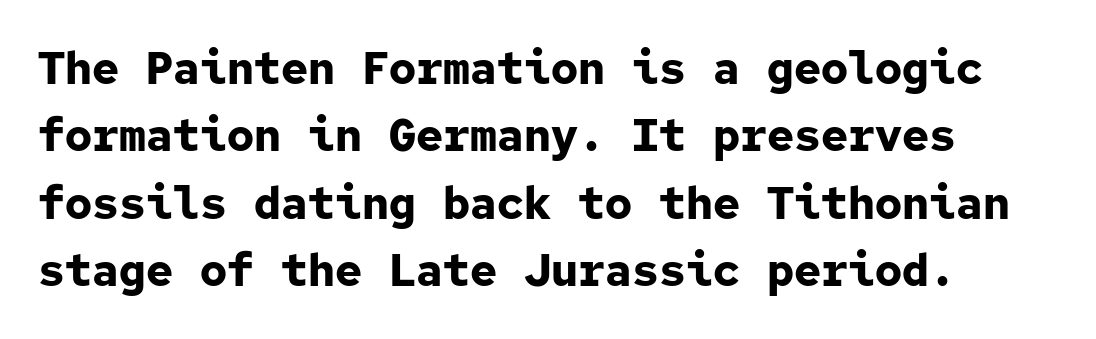
Weight: bold. The face used here is a sans, in the tradition of grotesques and geometrics. The letters stand upright; this is a roman face. Normally led — the rows are evenly, conventionally spaced.
